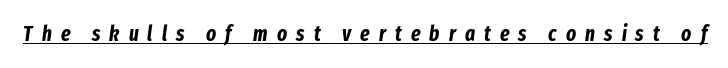
{"italic": "yes", "lean": "right", "slant_degrees": 8, "bold": "yes", "underline": "yes", "letter_spacing": "wide", "letter_spacing_em": 0.43, "glyph_px": 21}
